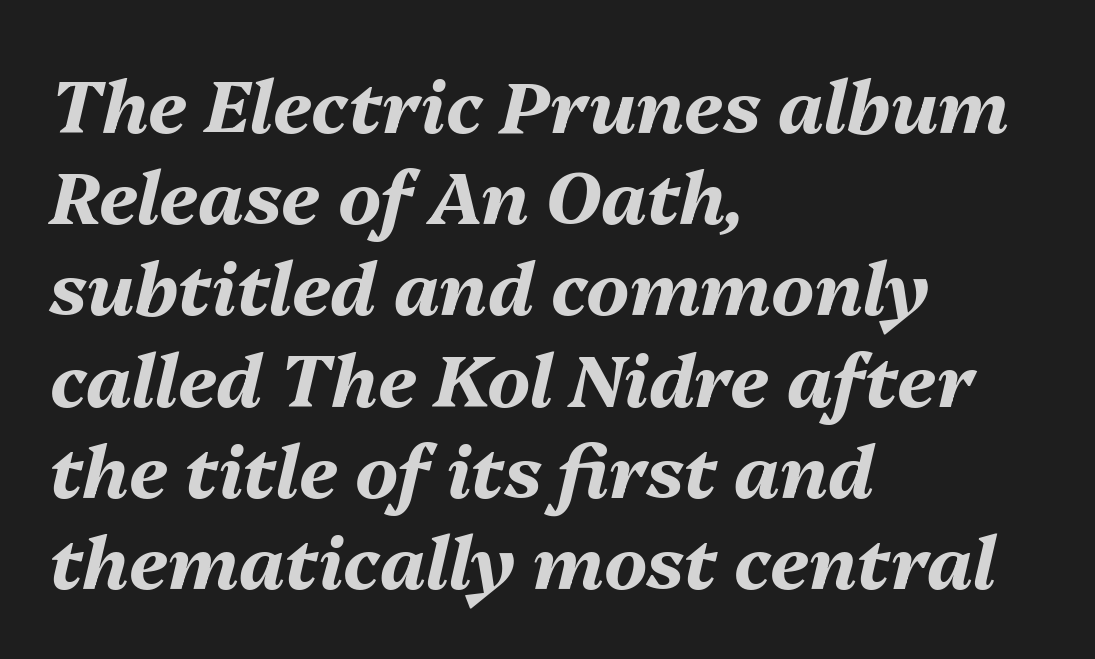
{"italic": "yes", "lean": "right", "slant_degrees": 13, "bold": "yes", "weight": "bold", "width": "normal", "stroke_contrast": "medium", "x_height": "medium", "monospaced": "no", "underline": "no", "align": "left", "line_spacing": "normal", "line_spacing_ratio": 1.25, "letter_spacing": "normal", "letter_spacing_em": 0.0, "glyph_px": 73}
